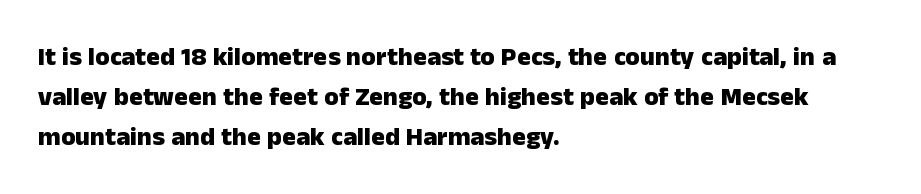
The image shows 26 px bold type, upright; set left-aligned, normal line spacing (1.53x), normal letter spacing, not underlined.
